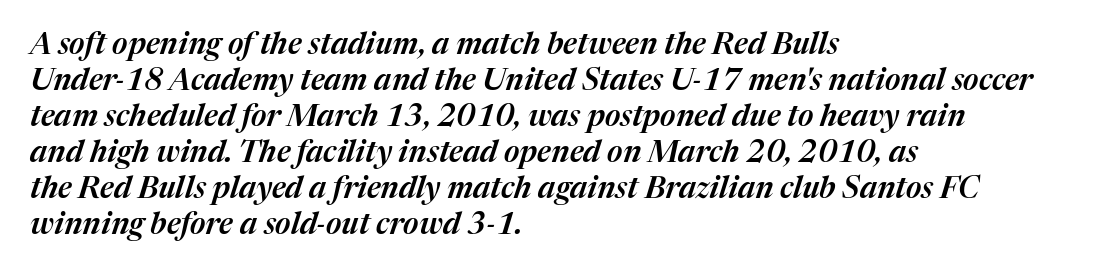
{"italic": "yes", "lean": "right", "slant_degrees": 17, "width": "normal", "stroke_contrast": "medium", "x_height": "medium", "monospaced": "no", "underline": "no", "align": "left", "line_spacing_ratio": 1.2, "letter_spacing": "normal", "letter_spacing_em": 0.0, "glyph_px": 30}
